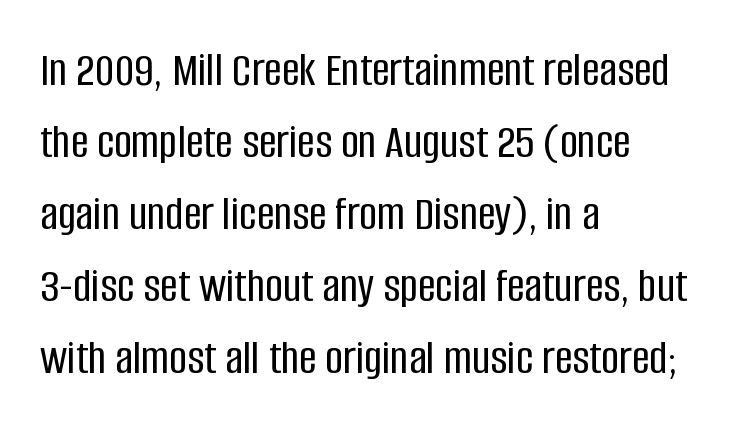
Q: Is the text italic (slanted)? A: No, it is upright.
Q: Is the typeface a serif or a sans-serif typeface? A: Sans-serif.
Q: Is the text underlined? A: No.
Q: How is the paragraph aligned? A: Left-aligned.
Q: Is the spacing between letters normal or unusually wide? A: Normal.
Q: Is the spacing between lines tight, normal or loose? A: Normal.
Q: Width (condensed, normal, or wide)? A: Condensed.
Q: Stroke contrast? A: Low.
Q: x-height? A: Large.
Q: Monospaced? A: No.
